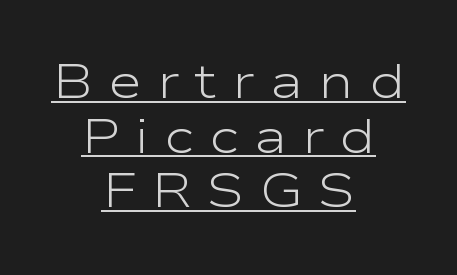
The image shows 47 px light, wide sans-serif type, upright; set centered, line spacing 1.16x, unusually wide letter spacing (+0.32 em), underlined; low stroke contrast and a medium x-height.
